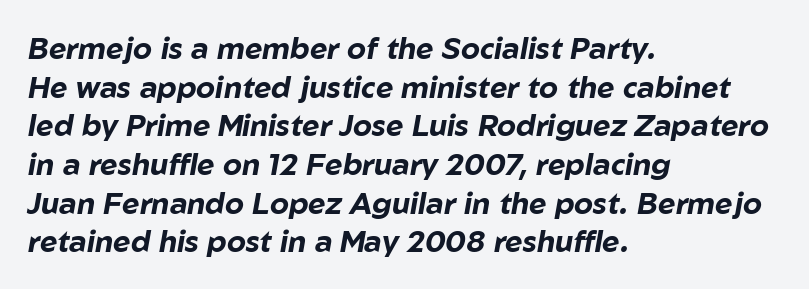
{"italic": "yes", "lean": "right", "slant_degrees": 10, "bold": "yes", "weight": "bold", "width": "normal", "stroke_contrast": "low", "x_height": "medium", "monospaced": "no", "underline": "no", "align": "left", "line_spacing": "normal", "line_spacing_ratio": 1.29, "letter_spacing": "normal", "letter_spacing_em": 0.0, "glyph_px": 30}
